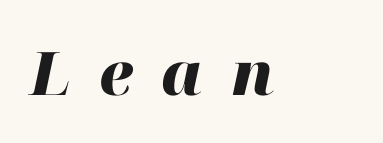
The image shows 60 px heavy type, italic (leaning right); set unusually wide letter spacing (+0.48 em), not underlined; high stroke contrast and a medium x-height.
